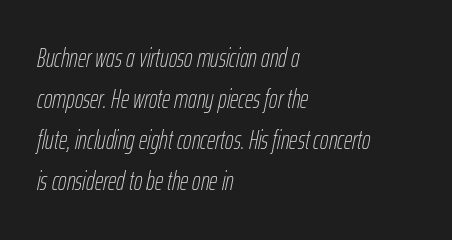
Q: Is the text bold? A: No.
Q: Is the text italic (slanted)? A: Yes, it leans right by about 12 degrees.
Q: Is the text underlined? A: No.
Q: How is the paragraph aligned? A: Left-aligned.
Q: Is the spacing between letters normal or unusually wide? A: Normal.
Q: Is the spacing between lines tight, normal or loose? A: Normal.
